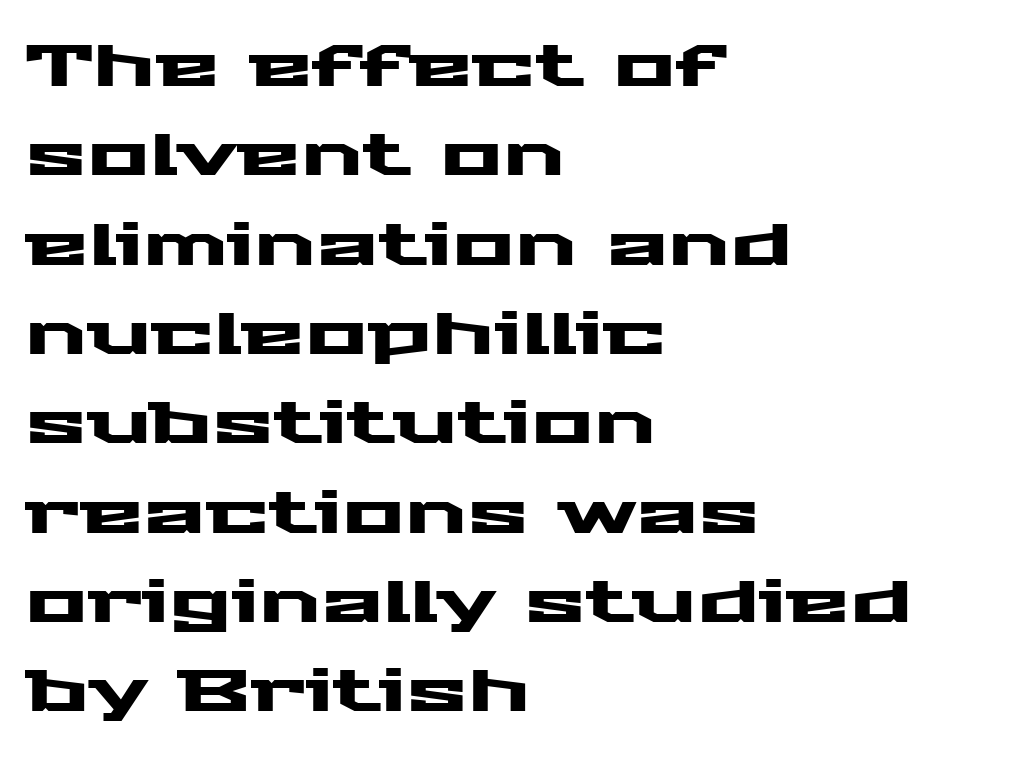
The image shows 58 px wide sans-serif type, upright; set left-aligned, normal line spacing (1.54x), normal letter spacing, not underlined; medium stroke contrast and a medium x-height.
